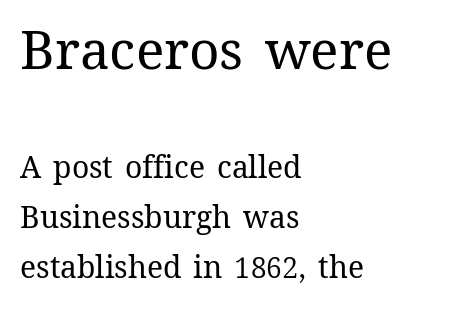
{"italic": "no", "bold": "no", "weight": "regular", "width": "normal", "stroke_contrast": "medium", "x_height": "medium", "monospaced": "no", "underline": "no", "align": "left", "line_spacing": "normal", "line_spacing_ratio": 1.66, "letter_spacing": "normal", "letter_spacing_em": 0.0, "larger_block": "first", "size_ratio": 1.77, "glyph_px": 53}
